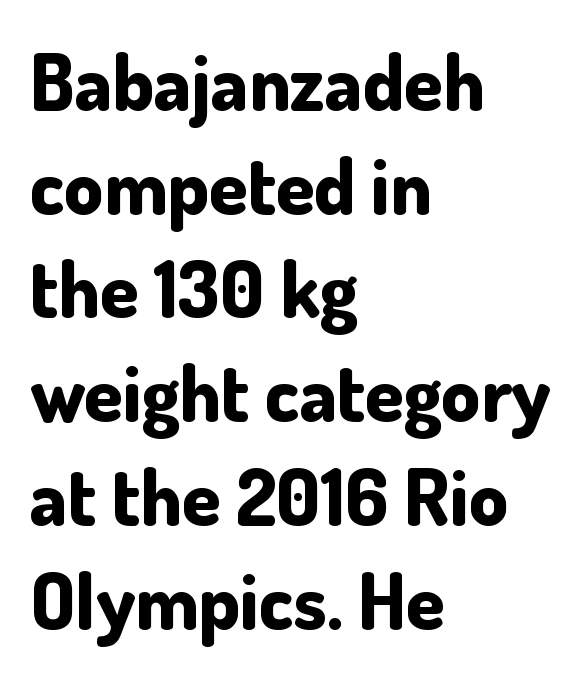
The image shows 78 px bold sans-serif type, upright; set left-aligned, normal line spacing (1.33x), normal letter spacing, not underlined; low stroke contrast and a small x-height.
